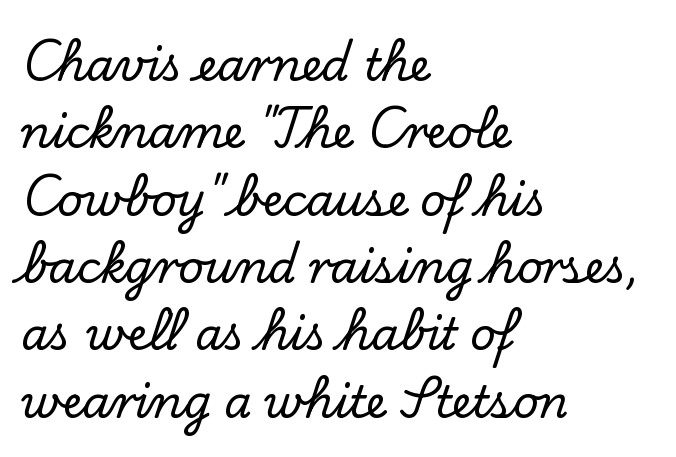
{"serif": "yes", "width": "normal", "stroke_contrast": "low", "x_height": "small", "monospaced": "no", "underline": "no", "align": "left", "line_spacing": "normal", "line_spacing_ratio": 1.53, "letter_spacing": "normal", "letter_spacing_em": 0.0, "glyph_px": 44}
